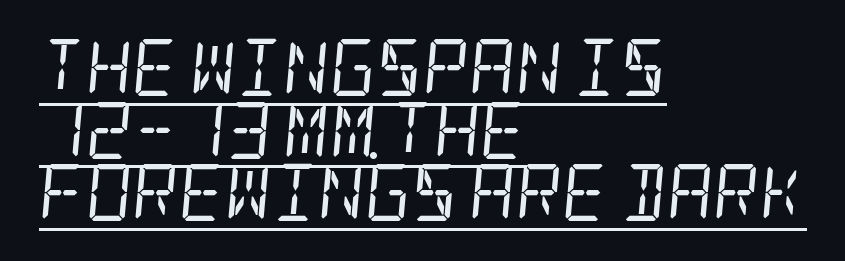
The image shows 57 px regular-weight, condensed serif type, italic (leaning right); set left-aligned, tight line spacing (1.1x), normal letter spacing, underlined; low stroke contrast and a large x-height.
